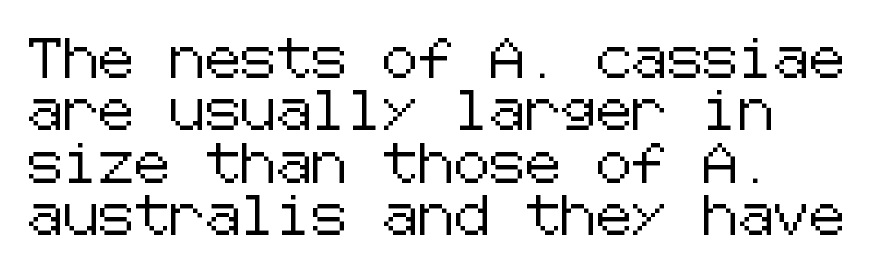
Q: Is the text italic (slanted)? A: No, it is upright.
Q: Is the typeface a serif or a sans-serif typeface? A: Sans-serif.
Q: Is the text underlined? A: No.
Q: Is the spacing between letters normal or unusually wide? A: Normal.
Q: Is the spacing between lines tight, normal or loose? A: Normal.
Q: Width (condensed, normal, or wide)? A: Normal.
Q: Stroke contrast? A: Low.
Q: x-height? A: Medium.
